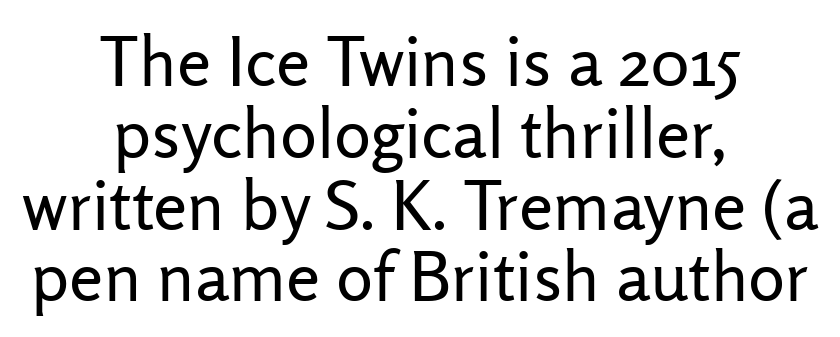
The image shows 69 px regular-weight sans-serif type, upright; set centered, tight line spacing (1.04x), normal letter spacing, not underlined; low stroke contrast and a medium x-height.
